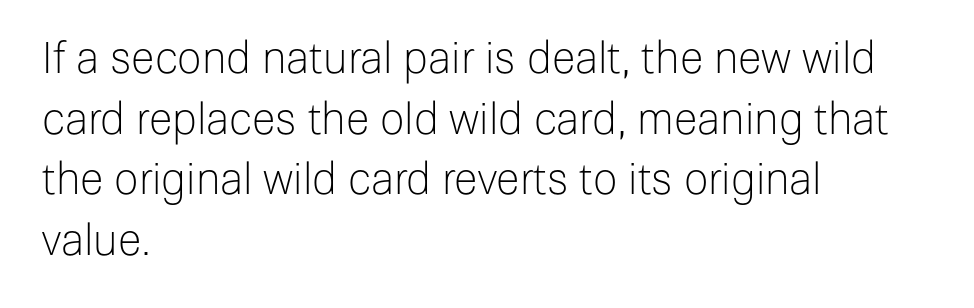
Q: Is the text bold? A: No.
Q: Is the text italic (slanted)? A: No, it is upright.
Q: Is the typeface a serif or a sans-serif typeface? A: Sans-serif.
Q: Is the text underlined? A: No.
Q: How is the paragraph aligned? A: Left-aligned.
Q: Is the spacing between letters normal or unusually wide? A: Normal.
Q: Is the spacing between lines tight, normal or loose? A: Normal.
Q: Width (condensed, normal, or wide)? A: Normal.
Q: Stroke contrast? A: Low.
Q: x-height? A: Medium.
Q: Monospaced? A: No.
